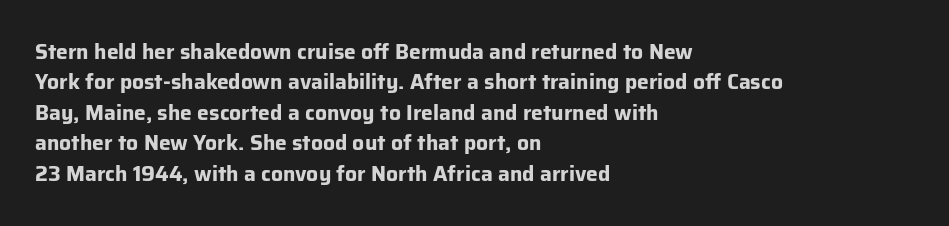
{"italic": "no", "bold": "yes", "underline": "no", "align": "left", "line_spacing": "normal", "line_spacing_ratio": 1.45, "letter_spacing": "normal", "letter_spacing_em": 0.0, "glyph_px": 21}
